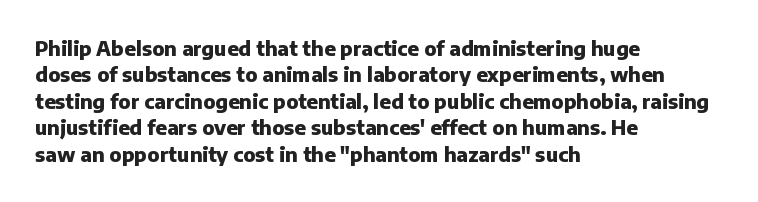
Q: Is the text bold? A: Yes.
Q: Is the text italic (slanted)? A: No, it is upright.
Q: Is the text underlined? A: No.
Q: How is the paragraph aligned? A: Left-aligned.
Q: Is the spacing between letters normal or unusually wide? A: Normal.
Q: Is the spacing between lines tight, normal or loose? A: Normal.
